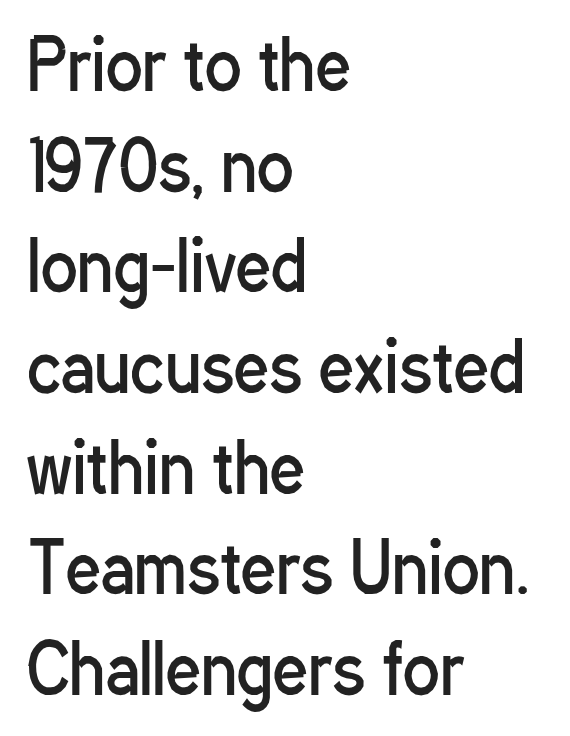
If you drew a line through each stem, it would be perfectly vertical. The line-height multiplier appears to be the usual default. The glyphs in this specimen are sans serif. You could not count columns in this text — the font is proportionally spaced.
